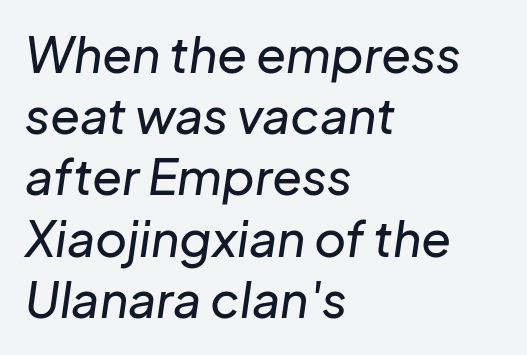
Q: Is the text italic (slanted)? A: Yes, it leans right by about 8 degrees.
Q: Is the text underlined? A: No.
Q: How is the paragraph aligned? A: Left-aligned.
Q: Is the spacing between letters normal or unusually wide? A: Normal.
Q: Is the spacing between lines tight, normal or loose? A: Normal.
Q: Width (condensed, normal, or wide)? A: Normal.
Q: Stroke contrast? A: Low.
Q: x-height? A: Medium.
Q: Monospaced? A: No.
